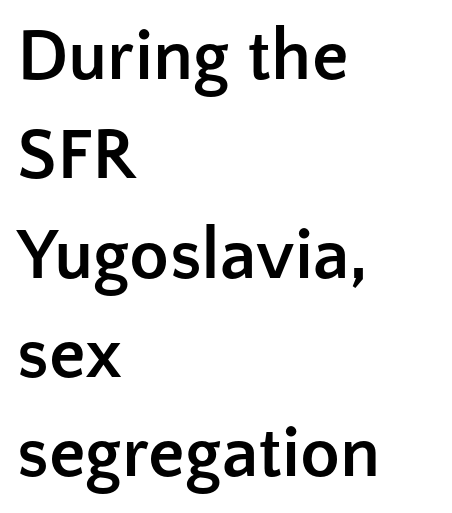
This rendering features lettering with no underline. Is this a fixed-width face? No — the glyphs have proportional, varying widths. Is there any slant? The stems are plumb. Weight check: bold — yes, fully. If you measured baseline to baseline, you'd find a middling distance.
